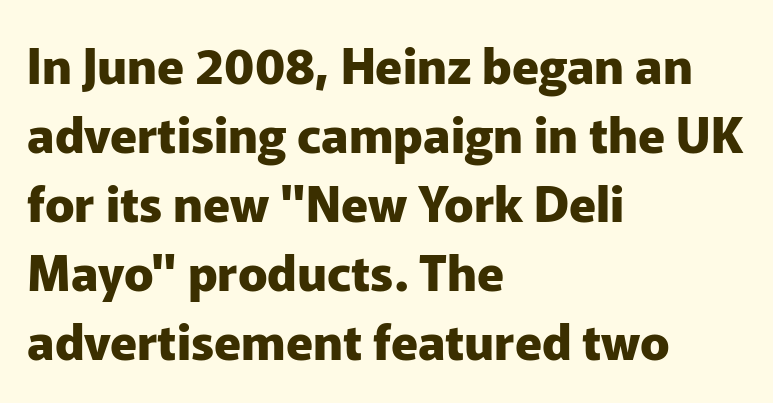
The image shows 49 px heavy sans-serif type, upright; set left-aligned, normal line spacing (1.41x), normal letter spacing, not underlined; low stroke contrast and a medium x-height.
